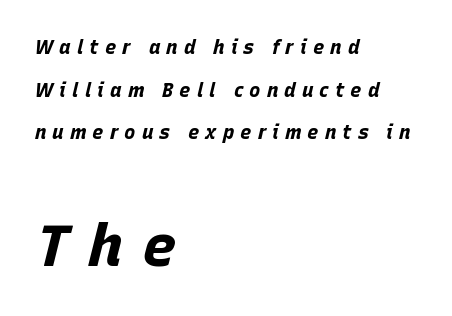
Q: Is the text bold? A: Yes.
Q: Is the text italic (slanted)? A: Yes, it leans right by about 15 degrees.
Q: Is the text underlined? A: No.
Q: How is the paragraph aligned? A: Left-aligned.
Q: Is the spacing between letters normal or unusually wide? A: Unusually wide.
Q: Is the spacing between lines tight, normal or loose? A: Loose.
Q: Which block of text is set in a larger size, the first (top) or the second (bottom)? A: The second (bottom) one.
Q: Width (condensed, normal, or wide)? A: Normal.
Q: Stroke contrast? A: Low.
Q: x-height? A: Large.
Q: Monospaced? A: No.
